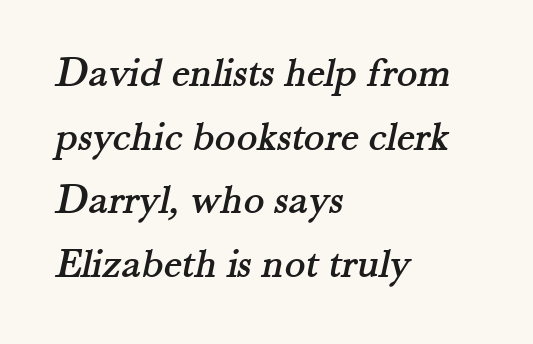
Q: Is the typeface a serif or a sans-serif typeface? A: Serif.
Q: Is the text underlined? A: No.
Q: How is the paragraph aligned? A: Left-aligned.
Q: Is the spacing between letters normal or unusually wide? A: Normal.
Q: Is the spacing between lines tight, normal or loose? A: Normal.
Q: Width (condensed, normal, or wide)? A: Normal.
Q: Stroke contrast? A: Medium.
Q: x-height? A: Small.
Q: Monospaced? A: No.
